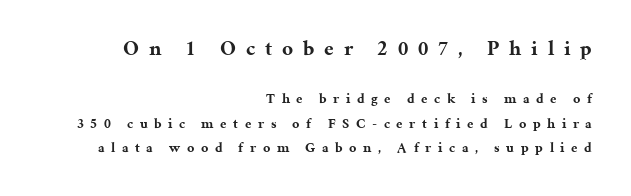
{"italic": "no", "bold": "yes", "underline": "no", "align": "right", "line_spacing_ratio": 1.74, "letter_spacing": "wide", "letter_spacing_em": 0.47, "larger_block": "first", "size_ratio": 1.5, "glyph_px": 21}
